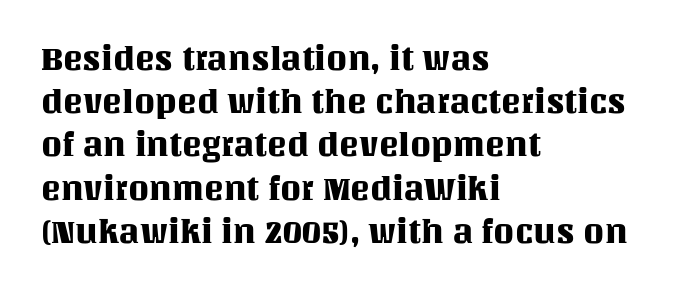
These lines are rendered in a variable-pitch font. Lines of text with bare space underneath. In terms of letterspacing, this is plain default setting. Does the leading feel generous? No, just average. A typesetter would mark this as roman, not italic.
